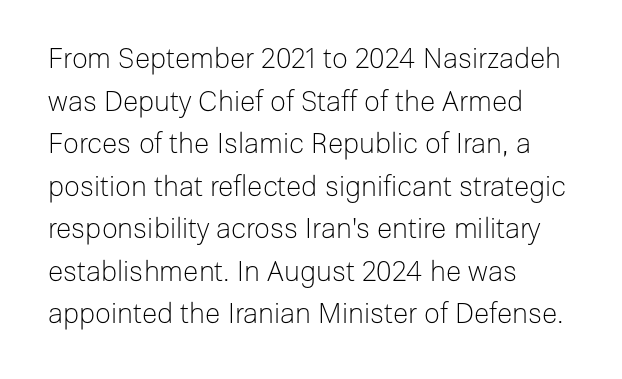
{"serif": "no", "italic": "no", "bold": "no", "weight": "light", "width": "normal", "stroke_contrast": "low", "x_height": "medium", "monospaced": "no", "underline": "no", "align": "left", "line_spacing": "normal", "line_spacing_ratio": 1.52, "letter_spacing": "normal", "letter_spacing_em": 0.0, "glyph_px": 28}
